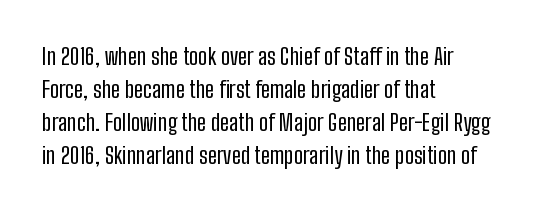
{"italic": "no", "bold": "no", "underline": "no", "align": "left", "line_spacing": "normal", "line_spacing_ratio": 1.44, "letter_spacing": "normal", "letter_spacing_em": 0.0, "glyph_px": 23}
